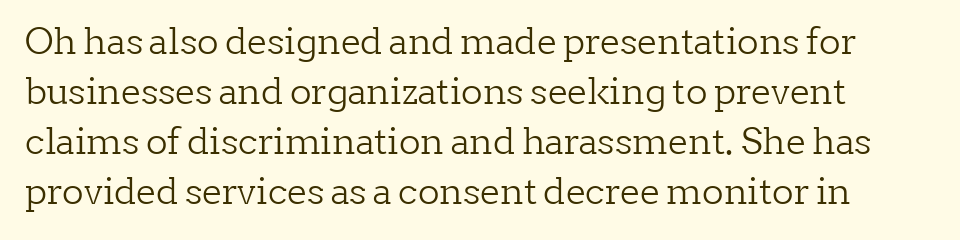
The words here are not underlined. Students, note that the glyphs here touch the page at normal intervals. Type style note: has serifs. This sample uses an upright cut, with every glyph sitting square on the baseline.
